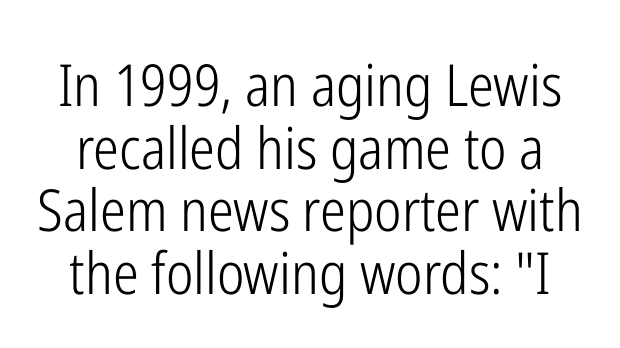
The image shows 58 px light, condensed sans-serif type, upright; set tight line spacing (1.08x), normal letter spacing, not underlined; low stroke contrast and a medium x-height.
